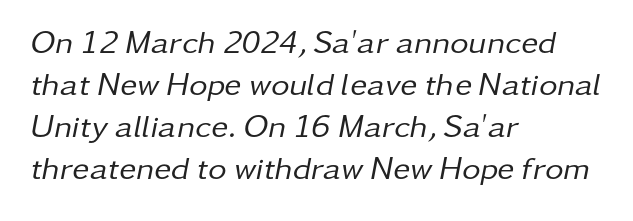
{"italic": "yes", "lean": "right", "slant_degrees": 11, "bold": "no", "weight": "regular", "width": "normal", "stroke_contrast": "low", "x_height": "medium", "monospaced": "no", "underline": "no", "align": "left", "line_spacing": "normal", "line_spacing_ratio": 1.31, "letter_spacing": "normal", "letter_spacing_em": 0.0, "glyph_px": 32}
